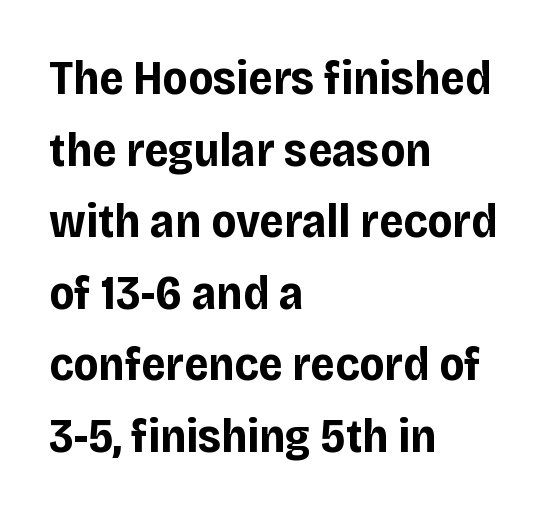
{"serif": "no", "italic": "no", "bold": "yes", "weight": "bold", "width": "normal", "stroke_contrast": "low", "x_height": "large", "monospaced": "no", "underline": "no", "align": "left", "line_spacing": "normal", "line_spacing_ratio": 1.49, "letter_spacing": "normal", "letter_spacing_em": 0.0, "glyph_px": 48}
